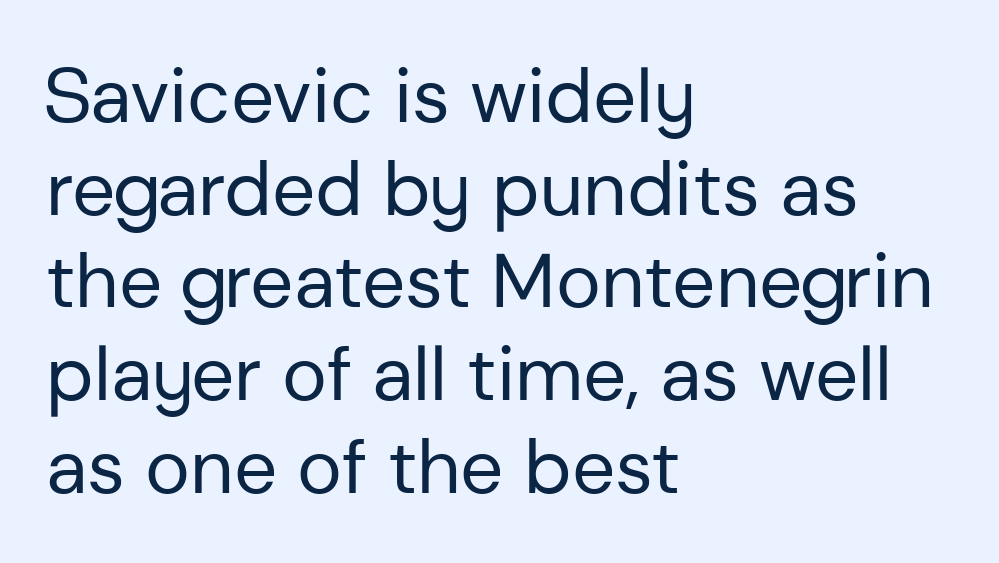
The image shows 76 px regular-weight sans-serif type, upright; set left-aligned, line spacing 1.22x, normal letter spacing, not underlined; low stroke contrast and a medium x-height.
